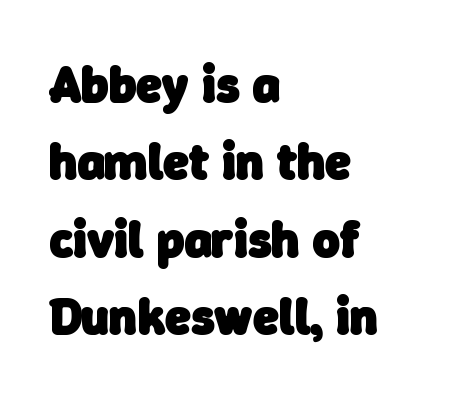
The image shows 52 px heavy sans-serif type; set left-aligned, normal line spacing (1.49x), normal letter spacing, not underlined; low stroke contrast and a medium x-height.
